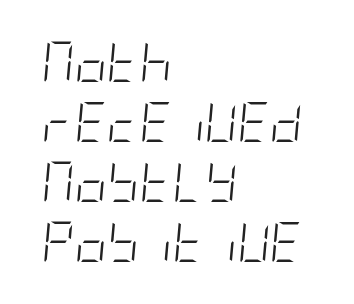
{"italic": "yes", "lean": "right", "slant_degrees": 5, "bold": "no", "weight": "light", "width": "condensed", "stroke_contrast": "low", "x_height": "large", "underline": "no", "align": "left", "line_spacing": "normal", "line_spacing_ratio": 1.5, "letter_spacing": "normal", "letter_spacing_em": 0.0, "glyph_px": 40}
